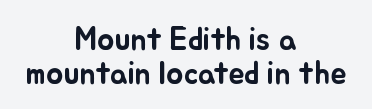
The image shows 32 px text type, upright; set centered, tight line spacing (1.06x), normal letter spacing, not underlined; low stroke contrast and a small x-height.
